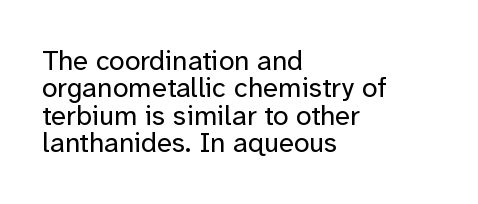
{"serif": "no", "italic": "no", "bold": "no", "weight": "regular", "width": "normal", "stroke_contrast": "low", "x_height": "medium", "monospaced": "no", "underline": "no", "align": "left", "line_spacing": "tight", "line_spacing_ratio": 0.98, "letter_spacing": "normal", "letter_spacing_em": 0.0, "glyph_px": 28}
